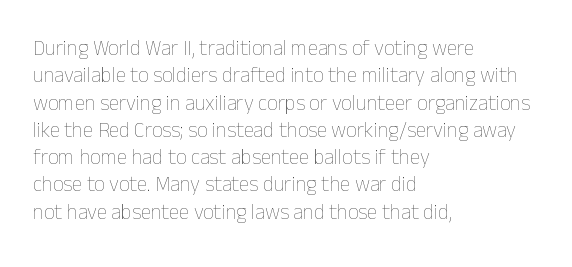
{"italic": "no", "bold": "no", "underline": "no", "align": "left", "line_spacing": "normal", "line_spacing_ratio": 1.3, "letter_spacing": "normal", "letter_spacing_em": 0.0, "glyph_px": 21}
